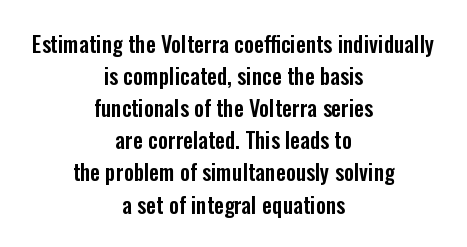
{"italic": "no", "underline": "no", "align": "center", "line_spacing": "normal", "line_spacing_ratio": 1.46, "letter_spacing": "normal", "letter_spacing_em": 0.0, "glyph_px": 22}
